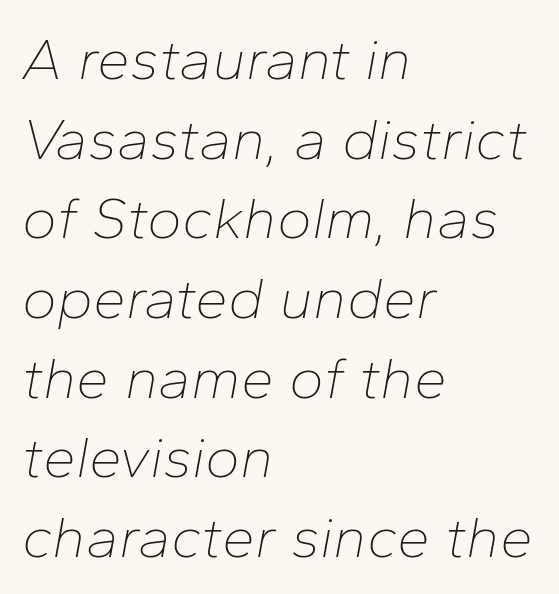
{"italic": "yes", "lean": "right", "slant_degrees": 10, "bold": "no", "weight": "thin", "width": "normal", "stroke_contrast": "low", "x_height": "medium", "monospaced": "no", "underline": "no", "align": "left", "line_spacing": "normal", "line_spacing_ratio": 1.35, "letter_spacing": "normal", "letter_spacing_em": 0.0, "glyph_px": 59}
